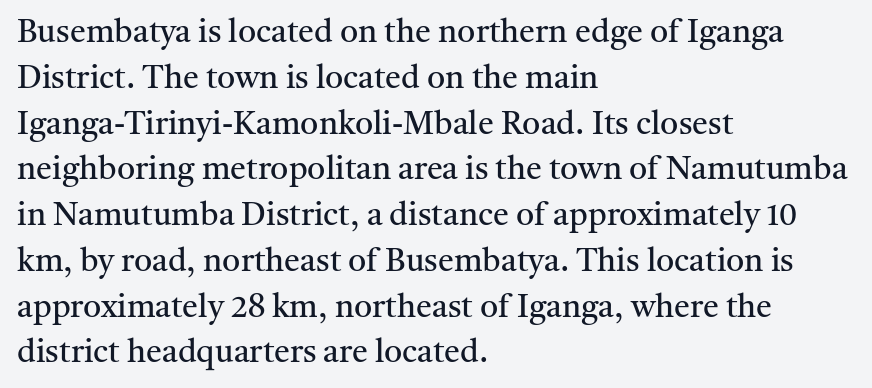
The image shows 32 px regular-weight serif type, upright; set left-aligned, normal line spacing (1.43x), normal letter spacing, not underlined; medium stroke contrast and a medium x-height.
